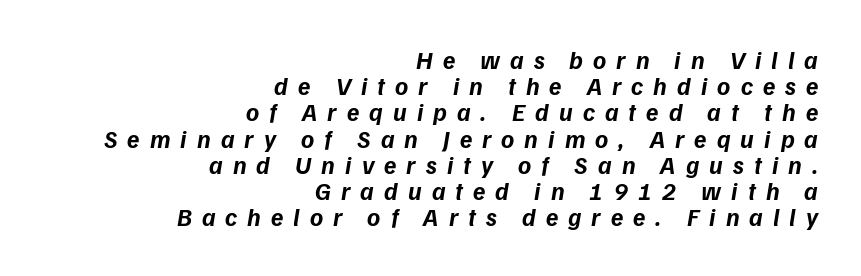
Q: Is the text bold? A: Yes.
Q: Is the text italic (slanted)? A: Yes, it leans right by about 9 degrees.
Q: Is the text underlined? A: No.
Q: How is the paragraph aligned? A: Right-aligned.
Q: Is the spacing between letters normal or unusually wide? A: Unusually wide.
Q: Is the spacing between lines tight, normal or loose? A: Tight.
